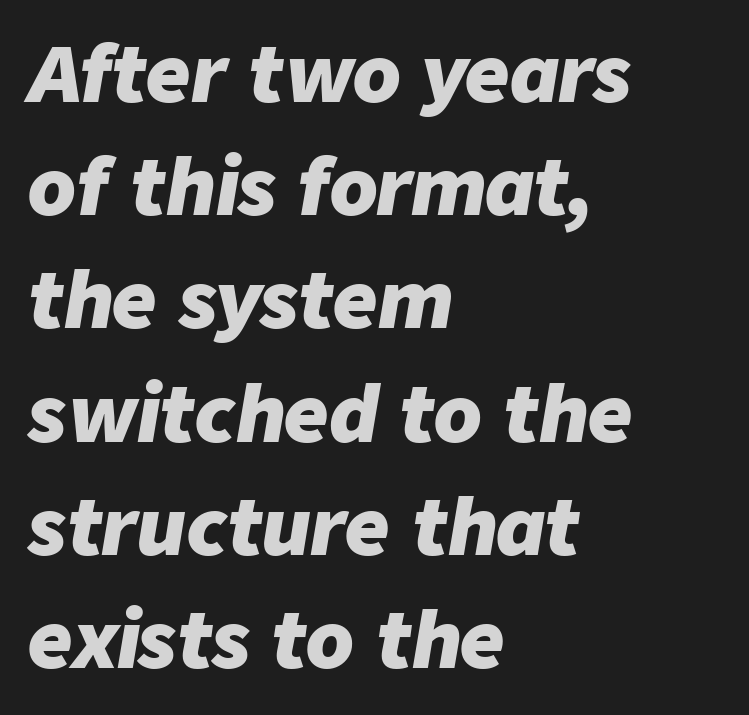
Q: Is the text bold? A: Yes.
Q: Is the text italic (slanted)? A: Yes, it leans right by about 9 degrees.
Q: Is the text underlined? A: No.
Q: How is the paragraph aligned? A: Left-aligned.
Q: Is the spacing between letters normal or unusually wide? A: Normal.
Q: Is the spacing between lines tight, normal or loose? A: Normal.
Q: Width (condensed, normal, or wide)? A: Normal.
Q: Stroke contrast? A: Low.
Q: x-height? A: Medium.
Q: Monospaced? A: No.
